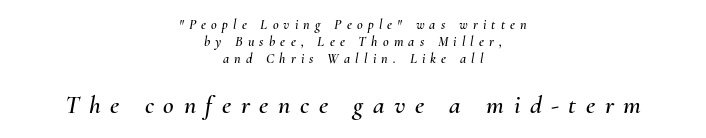
Q: Is the text italic (slanted)? A: Yes, it leans right by about 10 degrees.
Q: Is the text underlined? A: No.
Q: How is the paragraph aligned? A: Centered.
Q: Is the spacing between letters normal or unusually wide? A: Unusually wide.
Q: Which block of text is set in a larger size, the first (top) or the second (bottom)? A: The second (bottom) one.
